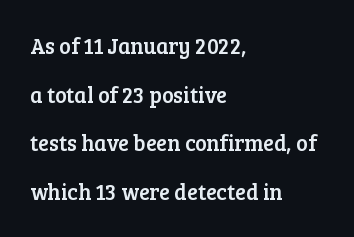
Q: Is the text italic (slanted)? A: No, it is upright.
Q: Is the text underlined? A: No.
Q: How is the paragraph aligned? A: Left-aligned.
Q: Is the spacing between letters normal or unusually wide? A: Normal.
Q: Is the spacing between lines tight, normal or loose? A: Loose.
